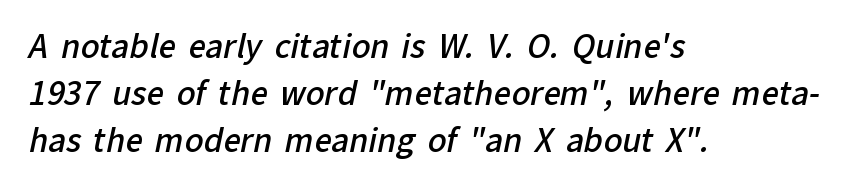
The image shows 31 px semibold sans-serif type; set left-aligned, normal line spacing (1.51x), normal letter spacing, not underlined; low stroke contrast and a medium x-height.
